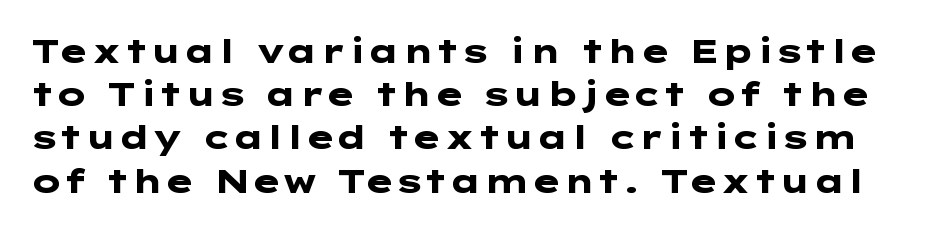
The image shows 33 px heavy, wide sans-serif type, upright; set normal line spacing (1.31x), normal letter spacing, not underlined; low stroke contrast and a medium x-height.
